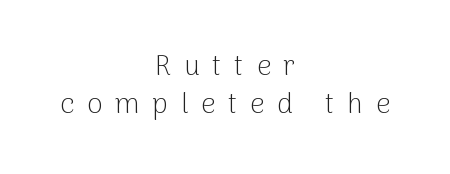
The glyphs in this specimen are sans serif. When letters stand straight like this, we call the style roman or upright. Bare-footed words on every line. The passage shown has open, widely tracked lettering throughout.
